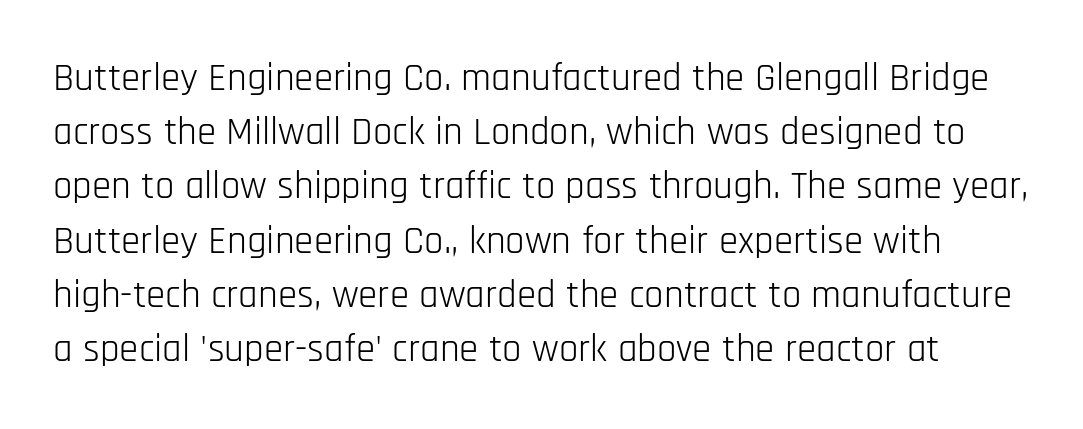
The image shows 39 px light, condensed sans-serif type, upright; set normal line spacing (1.39x), normal letter spacing, not underlined; low stroke contrast and a large x-height.
